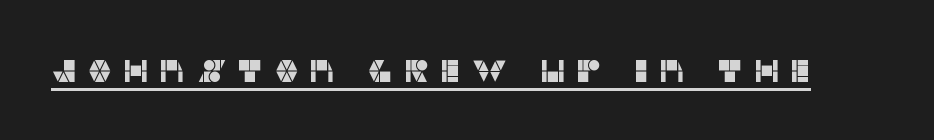
Q: Is the text italic (slanted)? A: No, it is upright.
Q: Is the typeface a serif or a sans-serif typeface? A: Sans-serif.
Q: Is the text underlined? A: Yes.
Q: Is the spacing between letters normal or unusually wide? A: Unusually wide.
Q: Width (condensed, normal, or wide)? A: Normal.
Q: Stroke contrast? A: Low.
Q: x-height? A: Large.
Q: Monospaced? A: No.
